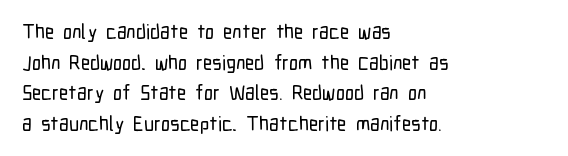
{"italic": "no", "underline": "no", "align": "left", "line_spacing": "normal", "line_spacing_ratio": 1.53, "letter_spacing": "normal", "letter_spacing_em": 0.0, "glyph_px": 20}
